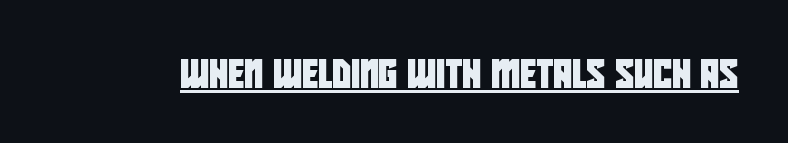
Letterform terminals end flat and unadorned throughout the passage. Emphasis is given by a line drawn under the lettering. You could call the tracking neutral — neither tight nor loose. Looks like regular typesetting: each glyph gets only the width it needs.
